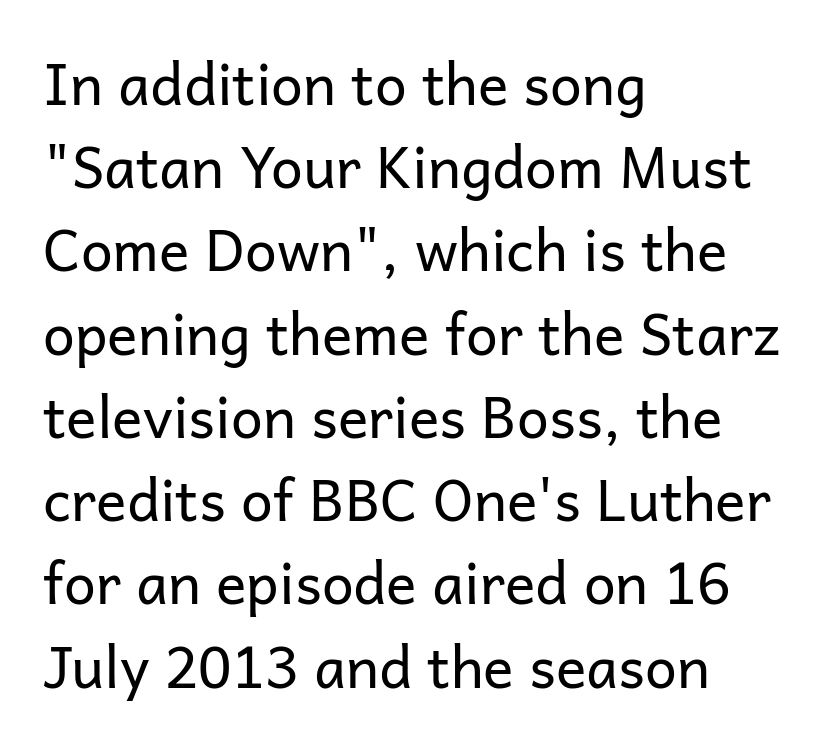
{"serif": "no", "italic": "no", "bold": "no", "weight": "regular", "width": "normal", "stroke_contrast": "low", "x_height": "medium", "monospaced": "no", "underline": "no", "align": "left", "line_spacing": "normal", "line_spacing_ratio": 1.46, "letter_spacing": "normal", "letter_spacing_em": 0.0, "glyph_px": 57}
